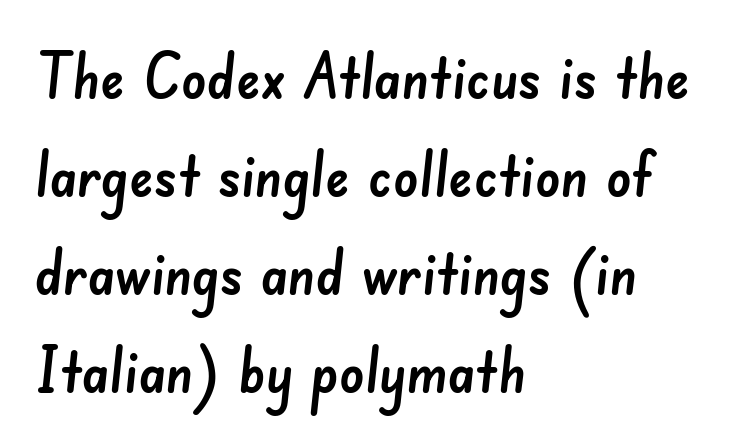
A typesetter would call this leading conventional body-copy spacing. This rendering leaves character spacing at its baseline value. Short and long lines alike share a common starting point at left. Nobody drew a line under any word here. A sans-serif font was chosen for this passage.
